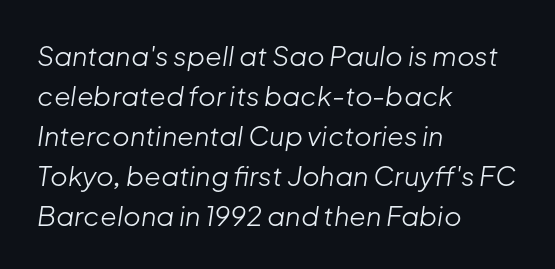
Line starts are locked; line ends wander. A quiet, ordinary-to-light weight characterises the typeface. Observe the lean: these are italic letterforms. The type is set solid horizontally, with unmodified tracking. Students, observe: this is what conventionally led text looks like.
